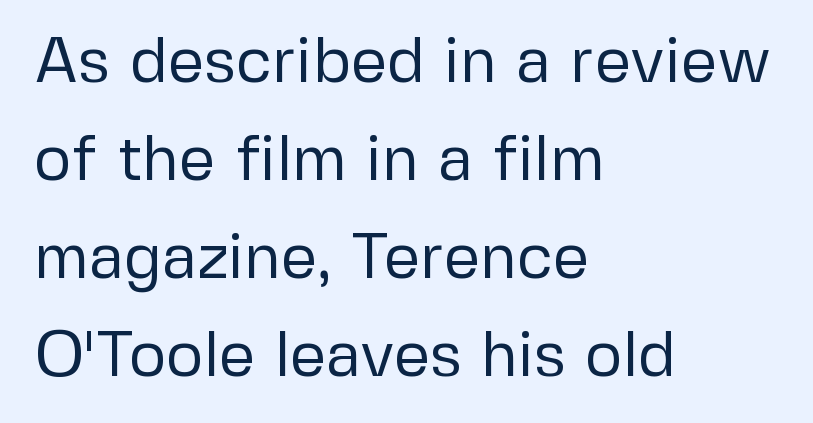
{"serif": "no", "italic": "no", "bold": "no", "weight": "regular", "width": "normal", "stroke_contrast": "low", "x_height": "medium", "monospaced": "no", "underline": "no", "align": "left", "line_spacing": "normal", "line_spacing_ratio": 1.53, "letter_spacing": "normal", "letter_spacing_em": 0.0, "glyph_px": 64}
